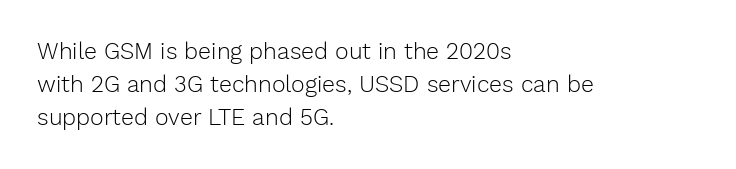
The image shows 23 px text type, upright; set left-aligned, normal line spacing (1.44x), normal letter spacing, not underlined.
